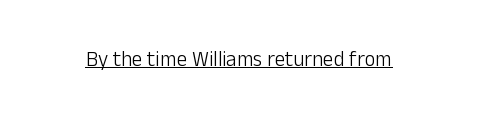
The image shows 21 px text type, upright; set normal letter spacing, underlined.
